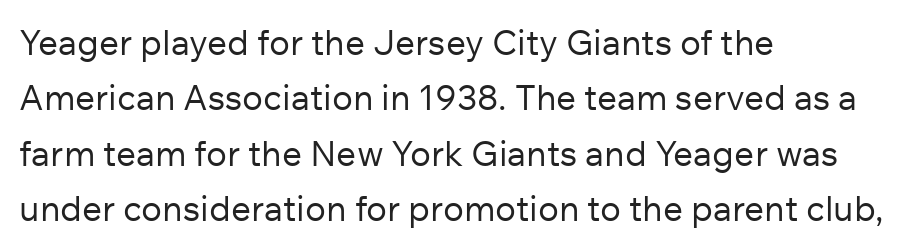
The letters stand straight up with perfectly vertical stems. A classic flush-left, rag-right setting is used for this passage. The passage shown is typed in a proportional face where columns would drift. Nothing sits at the stroke ends, so this counts as sans-serif. Decoration check: the copy has no underline.
